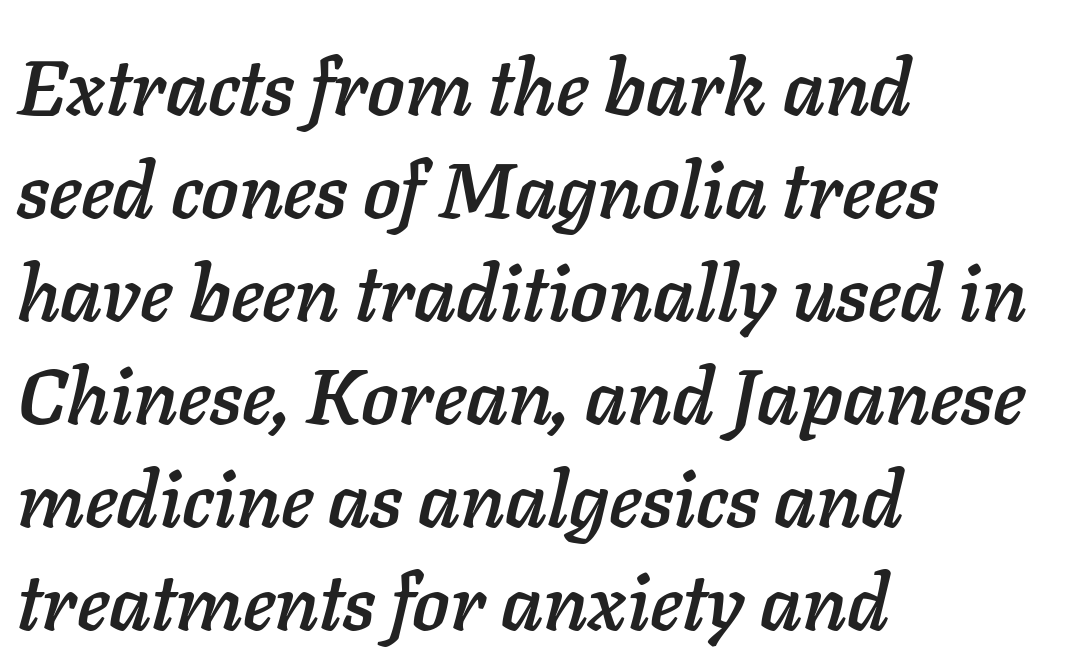
Q: Is the text italic (slanted)? A: Yes, it leans right by about 11 degrees.
Q: Is the text underlined? A: No.
Q: How is the paragraph aligned? A: Left-aligned.
Q: Is the spacing between letters normal or unusually wide? A: Normal.
Q: Is the spacing between lines tight, normal or loose? A: Normal.
Q: Width (condensed, normal, or wide)? A: Normal.
Q: Stroke contrast? A: Low.
Q: x-height? A: Medium.
Q: Monospaced? A: No.
